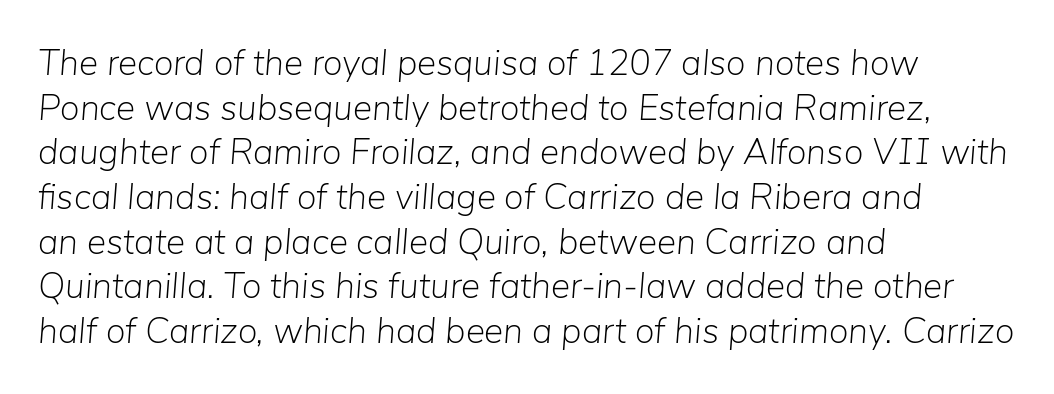
Reading down the block, your eye returns to a fixed left position each line. Heaviness? Minimal to ordinary, like unemphasized prose. The area under the type is left untouched. The rendering uses natural spacing where letterforms have individual widths. Slanted lettering throughout.
